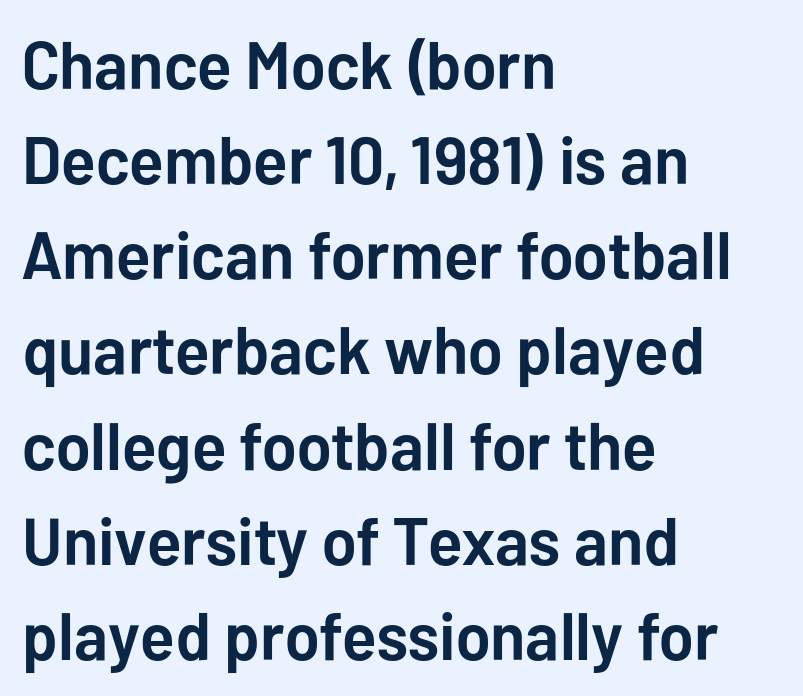
{"serif": "no", "italic": "no", "bold": "yes", "weight": "semibold", "width": "normal", "stroke_contrast": "low", "x_height": "medium", "monospaced": "no", "underline": "no", "align": "left", "line_spacing": "normal", "line_spacing_ratio": 1.42, "letter_spacing": "normal", "letter_spacing_em": 0.0, "glyph_px": 67}
